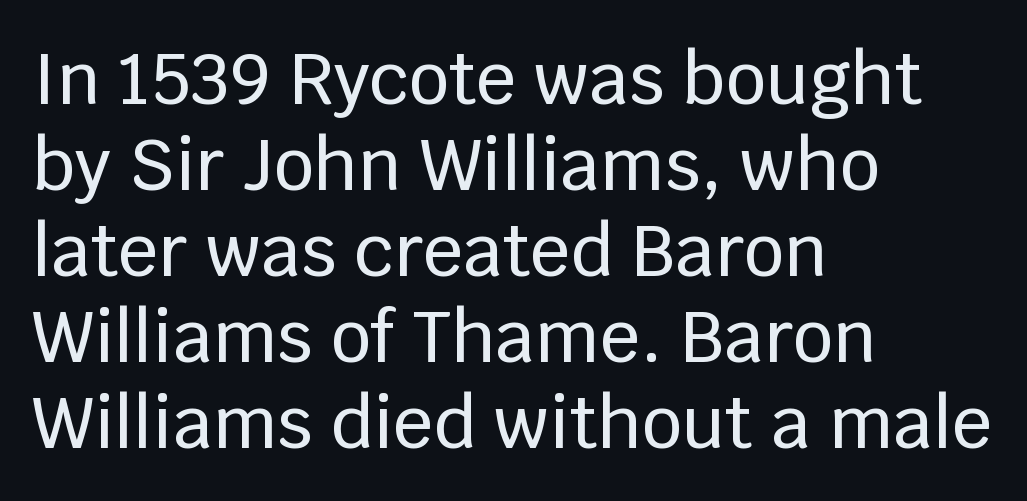
To sum up the face: it is a sans, with no serifs. The foot of each line stays bare and open. Characters remain perfectly vertical along every line. Every row of glyphs begins at an identical x-position on the left. Tracking value appears to be zero — textbook default spacing. Proportional: the letters do not fall into vertical columns.
